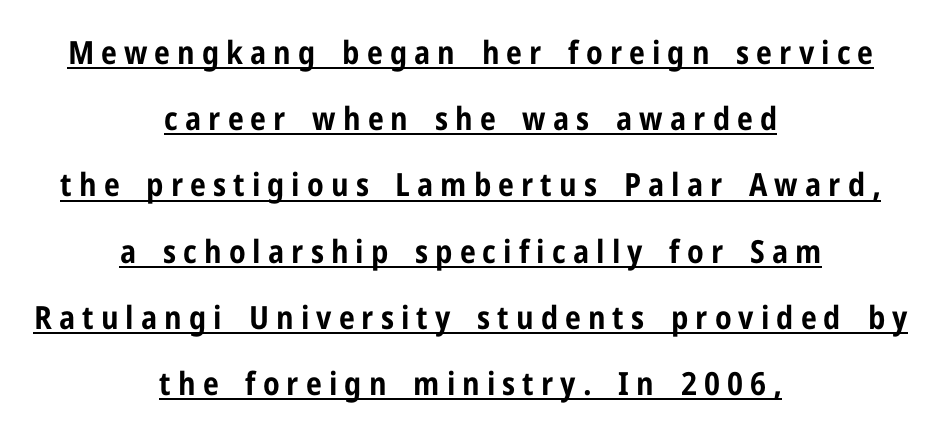
Q: Is the text bold? A: Yes.
Q: Is the text italic (slanted)? A: No, it is upright.
Q: Is the typeface a serif or a sans-serif typeface? A: Sans-serif.
Q: Is the text underlined? A: Yes.
Q: How is the paragraph aligned? A: Centered.
Q: Is the spacing between letters normal or unusually wide? A: Unusually wide.
Q: Is the spacing between lines tight, normal or loose? A: Loose.
Q: Width (condensed, normal, or wide)? A: Condensed.
Q: Stroke contrast? A: Low.
Q: x-height? A: Medium.
Q: Monospaced? A: No.
